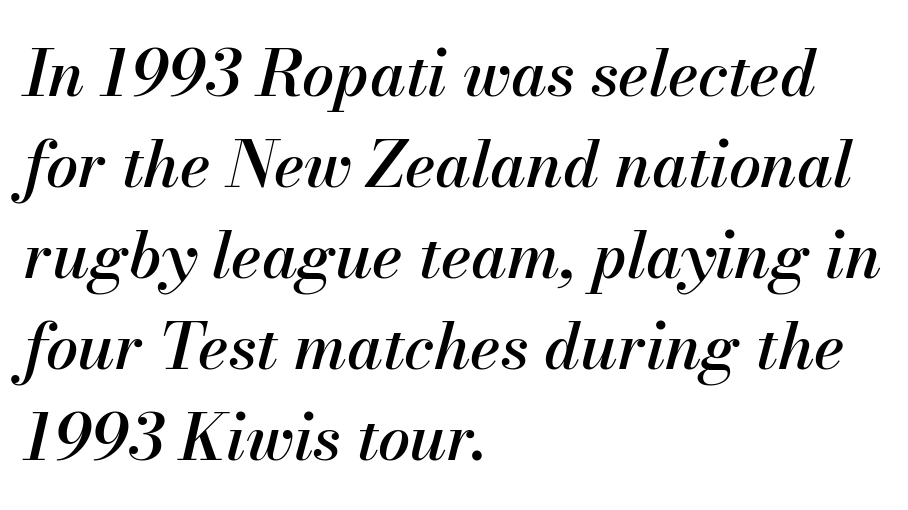
Q: Is the text italic (slanted)? A: Yes, it leans right by about 13 degrees.
Q: Is the text underlined? A: No.
Q: How is the paragraph aligned? A: Left-aligned.
Q: Is the spacing between letters normal or unusually wide? A: Normal.
Q: Is the spacing between lines tight, normal or loose? A: Normal.
Q: Width (condensed, normal, or wide)? A: Normal.
Q: Stroke contrast? A: Medium.
Q: x-height? A: Small.
Q: Monospaced? A: No.
